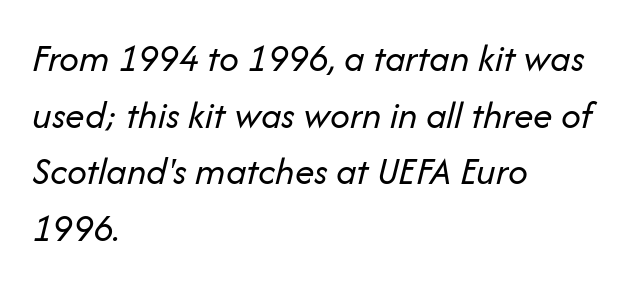
{"italic": "yes", "lean": "right", "slant_degrees": 14, "bold": "no", "weight": "regular", "width": "normal", "stroke_contrast": "low", "x_height": "medium", "monospaced": "no", "underline": "no", "align": "left", "line_spacing": "normal", "line_spacing_ratio": 1.45, "letter_spacing": "normal", "letter_spacing_em": 0.0, "glyph_px": 39}
